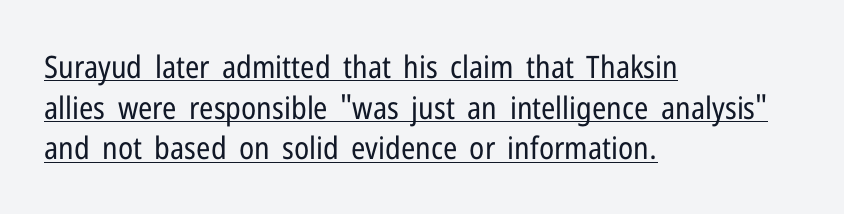
Q: Is the text bold? A: No.
Q: Is the text italic (slanted)? A: No, it is upright.
Q: Is the typeface a serif or a sans-serif typeface? A: Sans-serif.
Q: Is the text underlined? A: Yes.
Q: How is the paragraph aligned? A: Left-aligned.
Q: Is the spacing between letters normal or unusually wide? A: Normal.
Q: Is the spacing between lines tight, normal or loose? A: Normal.
Q: Width (condensed, normal, or wide)? A: Condensed.
Q: Stroke contrast? A: Low.
Q: x-height? A: Medium.
Q: Monospaced? A: No.
